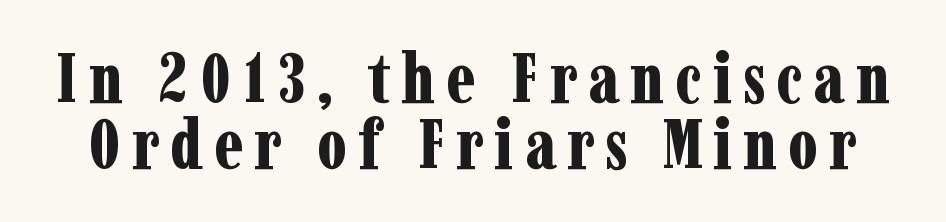
Q: Is the text bold? A: Yes.
Q: Is the text italic (slanted)? A: No, it is upright.
Q: Is the typeface a serif or a sans-serif typeface? A: Serif.
Q: Is the text underlined? A: No.
Q: Is the spacing between lines tight, normal or loose? A: Tight.
Q: Width (condensed, normal, or wide)? A: Condensed.
Q: Stroke contrast? A: Low.
Q: x-height? A: Medium.
Q: Monospaced? A: No.
